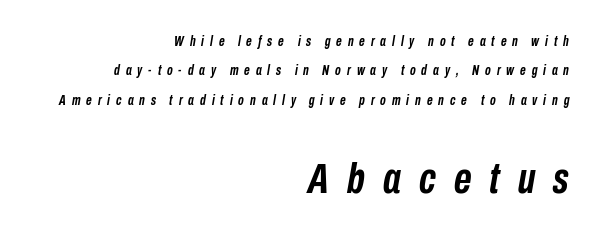
{"italic": "yes", "lean": "right", "slant_degrees": 10, "bold": "yes", "weight": "semibold", "width": "condensed", "stroke_contrast": "low", "x_height": "medium", "monospaced": "no", "underline": "no", "align": "right", "line_spacing": "loose", "line_spacing_ratio": 2.09, "letter_spacing": "wide", "letter_spacing_em": 0.42, "larger_block": "second", "size_ratio": 3.07, "glyph_px": 43}
